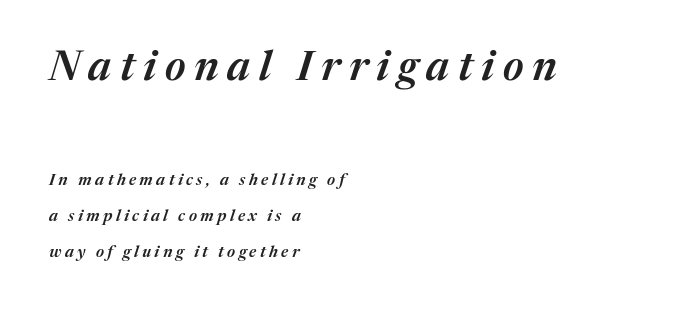
Q: Is the text bold? A: Semi-bold.
Q: Is the text italic (slanted)? A: Yes, it leans right by about 17 degrees.
Q: Is the text underlined? A: No.
Q: How is the paragraph aligned? A: Left-aligned.
Q: Is the spacing between letters normal or unusually wide? A: Unusually wide.
Q: Is the spacing between lines tight, normal or loose? A: Loose.
Q: Which block of text is set in a larger size, the first (top) or the second (bottom)? A: The first (top) one.
Q: Width (condensed, normal, or wide)? A: Normal.
Q: Stroke contrast? A: Medium.
Q: x-height? A: Medium.
Q: Monospaced? A: No.
